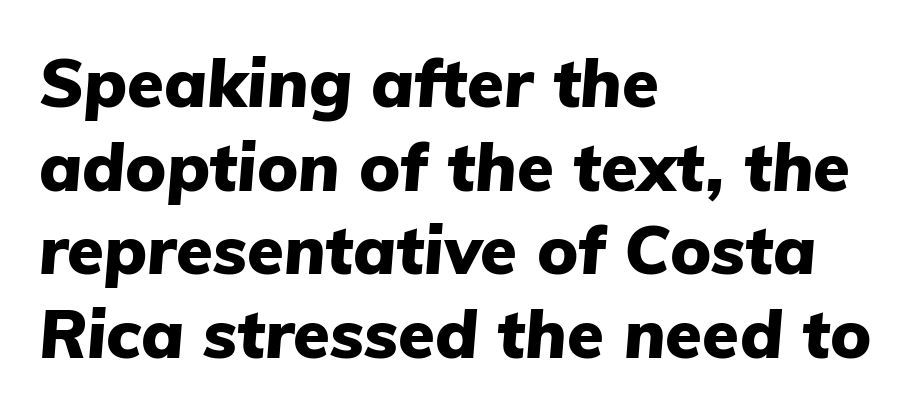
The image shows 67 px heavy type, italic (leaning right); set left-aligned, normal line spacing (1.25x), normal letter spacing, not underlined; low stroke contrast and a medium x-height.
